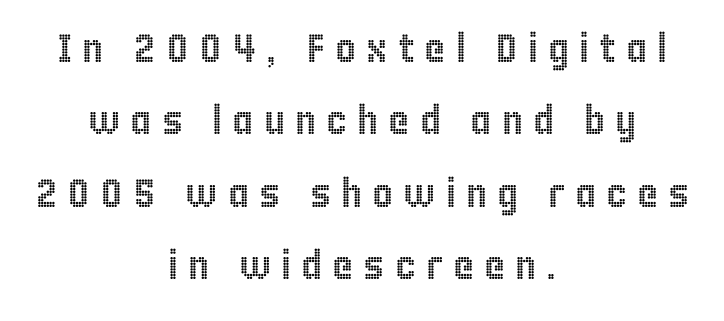
Q: Is the text italic (slanted)? A: No, it is upright.
Q: Is the text underlined? A: No.
Q: How is the paragraph aligned? A: Centered.
Q: Is the spacing between letters normal or unusually wide? A: Unusually wide.
Q: Width (condensed, normal, or wide)? A: Condensed.
Q: x-height? A: Large.
Q: Monospaced? A: No.
